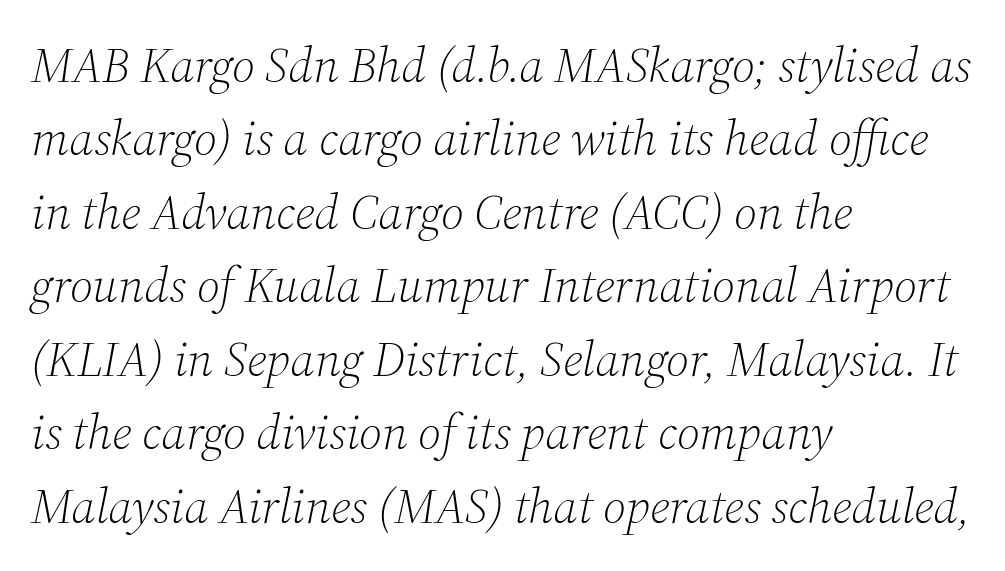
Q: Is the text bold? A: No.
Q: Is the text italic (slanted)? A: Yes, it leans right by about 12 degrees.
Q: Is the typeface a serif or a sans-serif typeface? A: Serif.
Q: Is the text underlined? A: No.
Q: How is the paragraph aligned? A: Left-aligned.
Q: Is the spacing between letters normal or unusually wide? A: Normal.
Q: Is the spacing between lines tight, normal or loose? A: Normal.
Q: Width (condensed, normal, or wide)? A: Normal.
Q: Stroke contrast? A: Medium.
Q: x-height? A: Medium.
Q: Monospaced? A: No.
